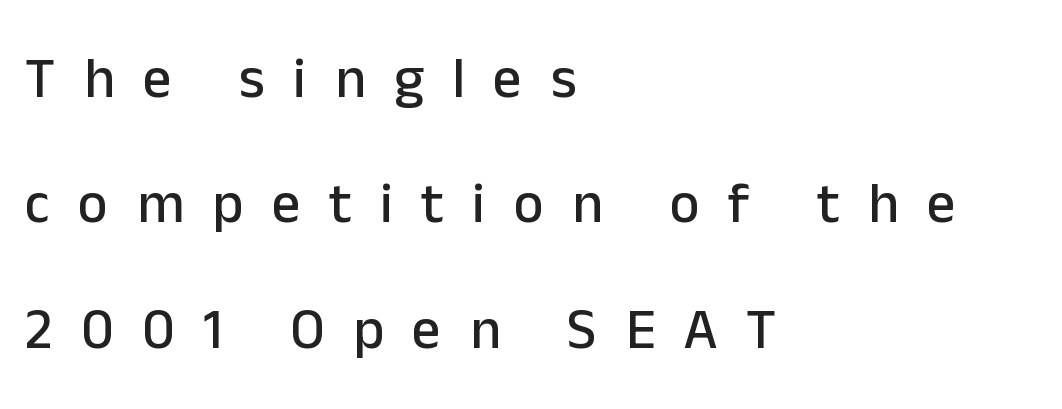
Q: Is the text italic (slanted)? A: No, it is upright.
Q: Is the typeface a serif or a sans-serif typeface? A: Sans-serif.
Q: Is the text underlined? A: No.
Q: How is the paragraph aligned? A: Left-aligned.
Q: Is the spacing between letters normal or unusually wide? A: Unusually wide.
Q: Is the spacing between lines tight, normal or loose? A: Loose.
Q: Width (condensed, normal, or wide)? A: Normal.
Q: Stroke contrast? A: Low.
Q: x-height? A: Medium.
Q: Monospaced? A: No.
